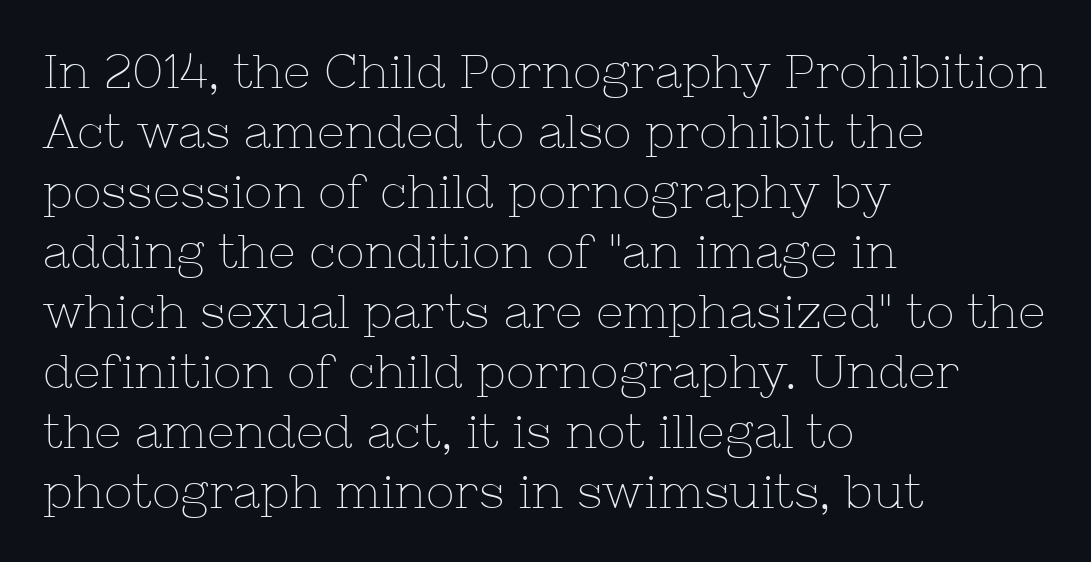
The image shows 48 px thin serif type, upright; set left-aligned, normal line spacing (1.25x), normal letter spacing, not underlined; low stroke contrast and a medium x-height.
